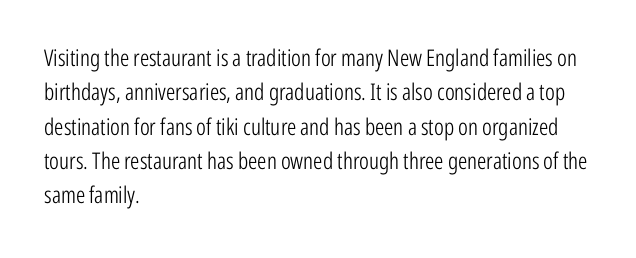
{"italic": "no", "bold": "no", "underline": "no", "align": "left", "line_spacing": "normal", "line_spacing_ratio": 1.49, "letter_spacing": "normal", "letter_spacing_em": 0.0, "glyph_px": 23}
